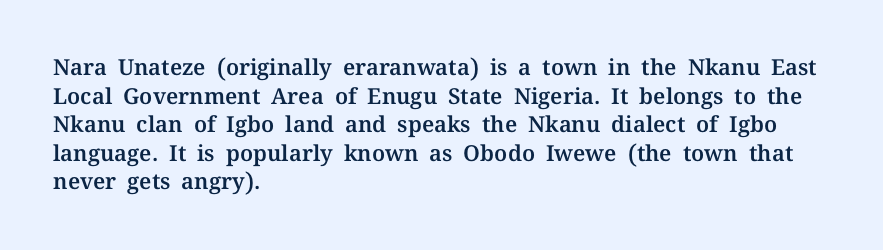
{"italic": "no", "underline": "no", "align": "left", "line_spacing": "normal", "line_spacing_ratio": 1.3, "letter_spacing": "normal", "letter_spacing_em": 0.0, "glyph_px": 22}
